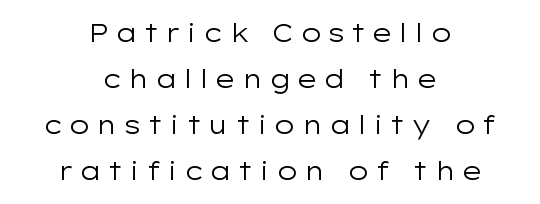
{"italic": "no", "bold": "no", "underline": "no", "align": "center", "line_spacing_ratio": 1.84, "letter_spacing": "wide", "letter_spacing_em": 0.21, "glyph_px": 25}
